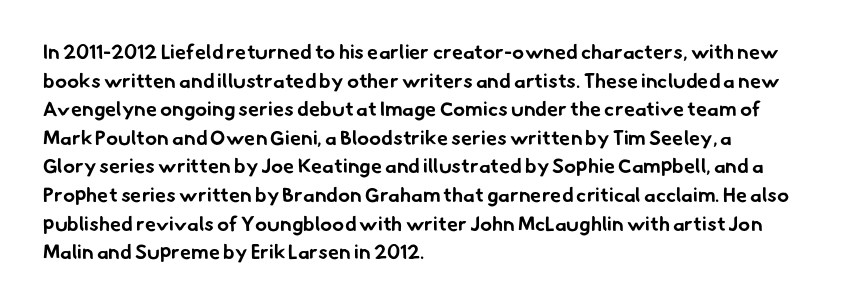
Q: Is the text bold? A: Yes.
Q: Is the text underlined? A: No.
Q: How is the paragraph aligned? A: Left-aligned.
Q: Is the spacing between letters normal or unusually wide? A: Normal.
Q: Is the spacing between lines tight, normal or loose? A: Normal.
